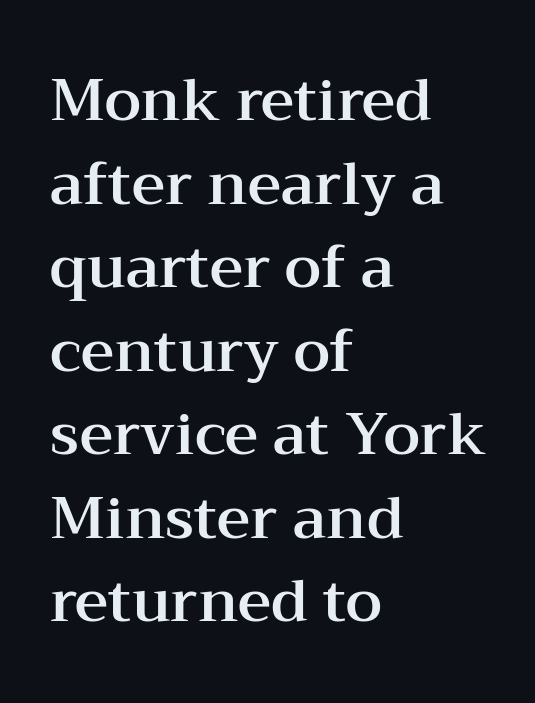
Q: Is the text italic (slanted)? A: No, it is upright.
Q: Is the typeface a serif or a sans-serif typeface? A: Serif.
Q: Is the text underlined? A: No.
Q: How is the paragraph aligned? A: Left-aligned.
Q: Is the spacing between letters normal or unusually wide? A: Normal.
Q: Is the spacing between lines tight, normal or loose? A: Normal.
Q: Width (condensed, normal, or wide)? A: Wide.
Q: Stroke contrast? A: Medium.
Q: x-height? A: Medium.
Q: Monospaced? A: No.
